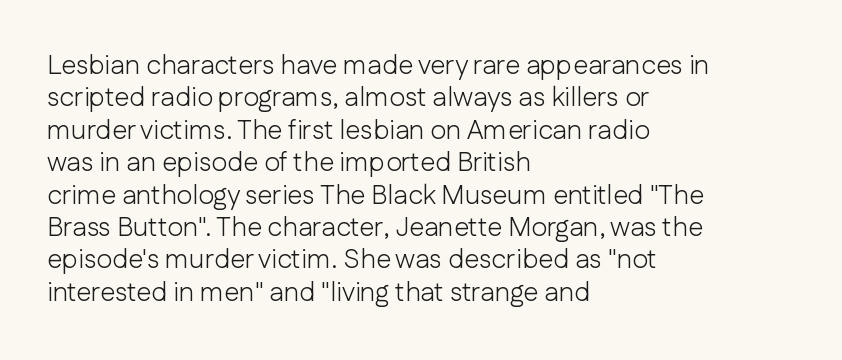
The font is comparable to plain body text, perhaps lighter. Line starts are locked; line ends wander. Nothing unusual about the tracking: characters are spaced as the font intends. The type sits square on the baseline with zero lean. Rule under the text: the space is simply empty.
